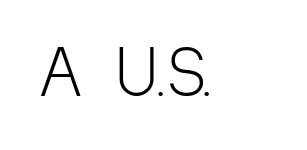
The image shows 73 px light, condensed sans-serif type, upright; set normal letter spacing, not underlined; low stroke contrast and a medium x-height.
